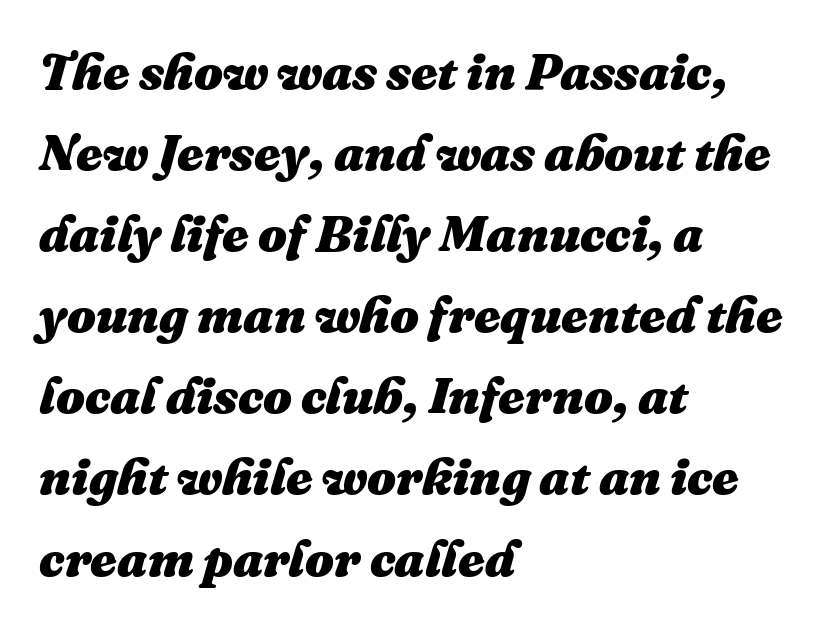
{"italic": "yes", "lean": "right", "slant_degrees": 16, "bold": "yes", "weight": "heavy", "width": "normal", "stroke_contrast": "medium", "x_height": "medium", "monospaced": "no", "underline": "no", "align": "left", "line_spacing": "normal", "line_spacing_ratio": 1.59, "letter_spacing": "normal", "letter_spacing_em": 0.0, "glyph_px": 51}
